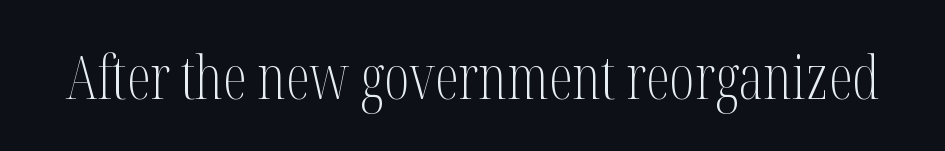
The image shows 60 px light, condensed serif type, upright; set normal letter spacing, not underlined; medium stroke contrast and a medium x-height.
